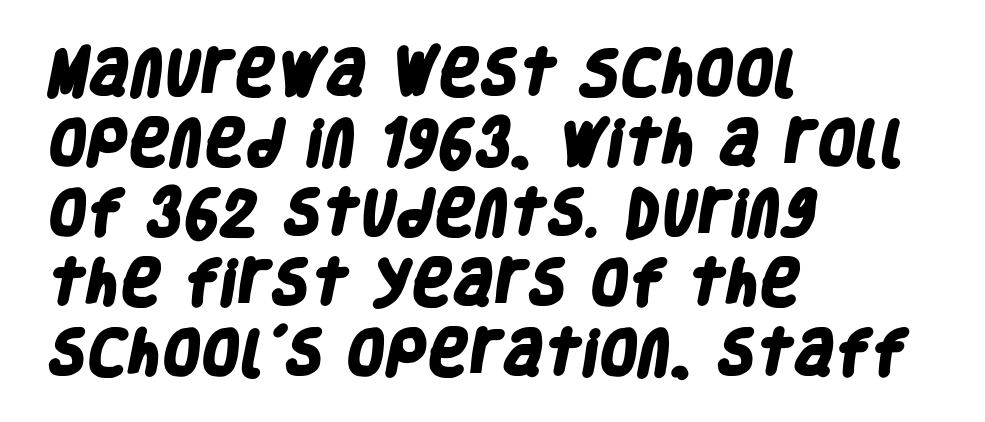
Q: Is the text bold? A: Yes.
Q: Is the typeface a serif or a sans-serif typeface? A: Sans-serif.
Q: Is the text underlined? A: No.
Q: How is the paragraph aligned? A: Left-aligned.
Q: Is the spacing between letters normal or unusually wide? A: Normal.
Q: Is the spacing between lines tight, normal or loose? A: Normal.
Q: Width (condensed, normal, or wide)? A: Condensed.
Q: Stroke contrast? A: Low.
Q: x-height? A: Large.
Q: Monospaced? A: No.
